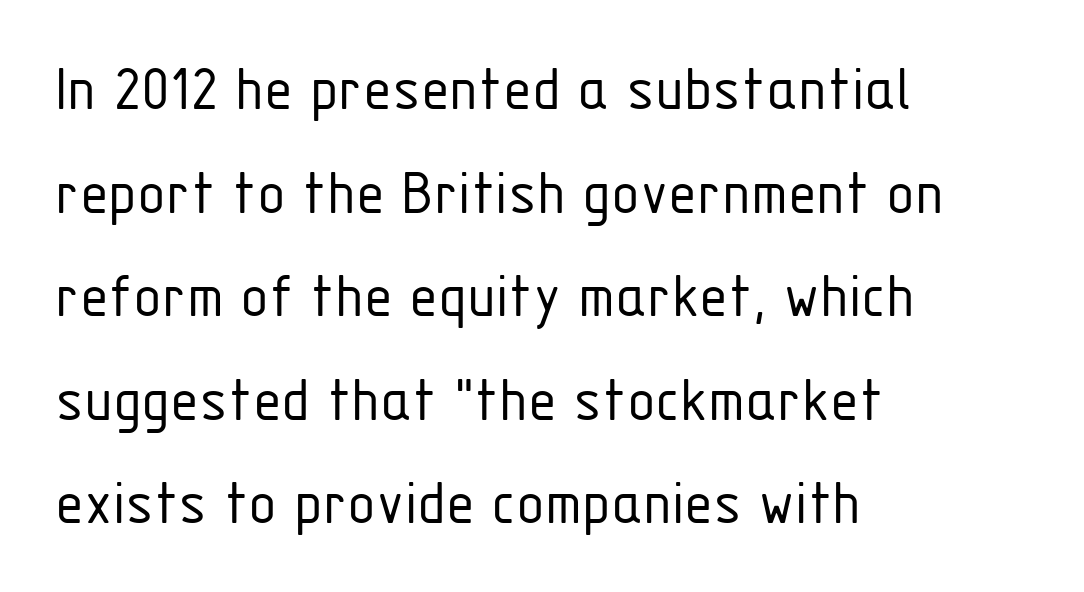
The image shows 66 px light, condensed sans-serif type, upright; set left-aligned, normal line spacing (1.57x), normal letter spacing, not underlined; low stroke contrast and a medium x-height.
